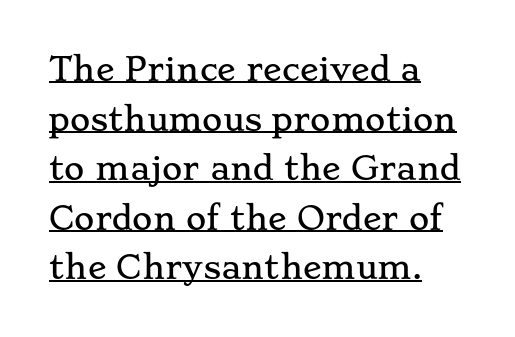
{"serif": "yes", "italic": "no", "width": "wide", "stroke_contrast": "low", "x_height": "small", "monospaced": "no", "underline": "yes", "align": "left", "line_spacing": "normal", "line_spacing_ratio": 1.6, "letter_spacing": "normal", "letter_spacing_em": 0.0, "glyph_px": 31}
